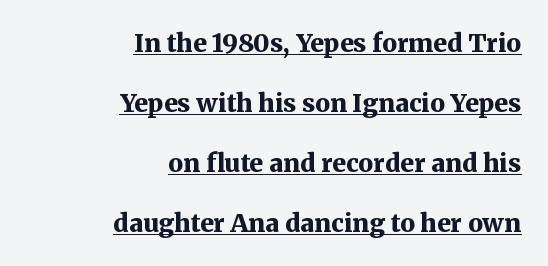
The type sits square on the baseline with zero lean. Leftover space on each line is placed entirely before the opening word. Loosely led — the rows are spread out. Quick note: underline on. Is the type bold? Yes — the strokes are clearly thick and heavy. Standard letterfit; no display-style spreading of the glyphs.
